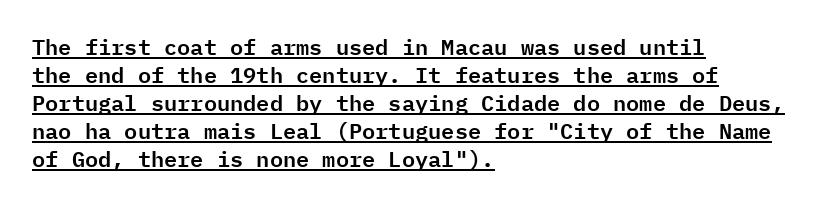
Q: Is the text italic (slanted)? A: No, it is upright.
Q: Is the text underlined? A: Yes.
Q: How is the paragraph aligned? A: Left-aligned.
Q: Is the spacing between letters normal or unusually wide? A: Normal.
Q: Is the spacing between lines tight, normal or loose? A: Normal.
